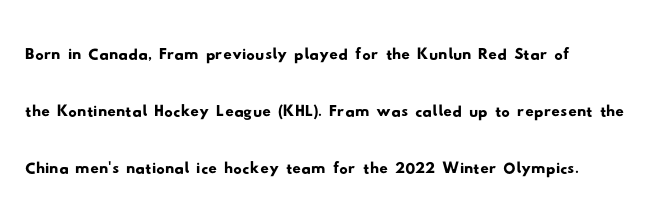
{"serif": "no", "width": "wide", "stroke_contrast": "low", "x_height": "small", "monospaced": "no", "underline": "no", "line_spacing": "normal", "line_spacing_ratio": 1.36, "letter_spacing": "normal", "letter_spacing_em": 0.0, "glyph_px": 42}
